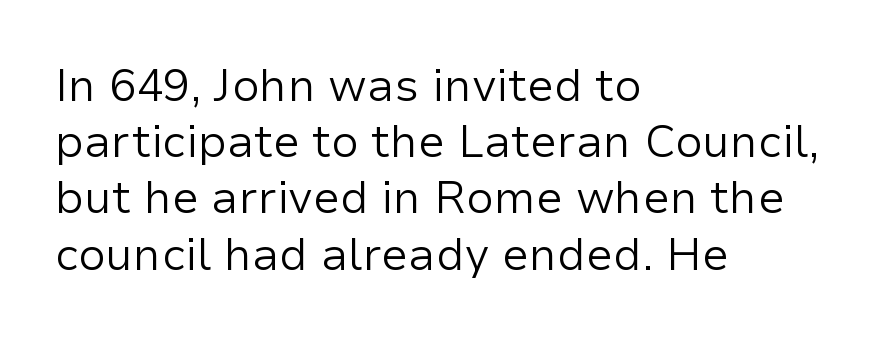
Q: Is the text bold? A: No.
Q: Is the text italic (slanted)? A: No, it is upright.
Q: Is the typeface a serif or a sans-serif typeface? A: Sans-serif.
Q: Is the text underlined? A: No.
Q: How is the paragraph aligned? A: Left-aligned.
Q: Is the spacing between letters normal or unusually wide? A: Normal.
Q: Is the spacing between lines tight, normal or loose? A: Normal.
Q: Width (condensed, normal, or wide)? A: Normal.
Q: Stroke contrast? A: Low.
Q: x-height? A: Medium.
Q: Monospaced? A: No.
